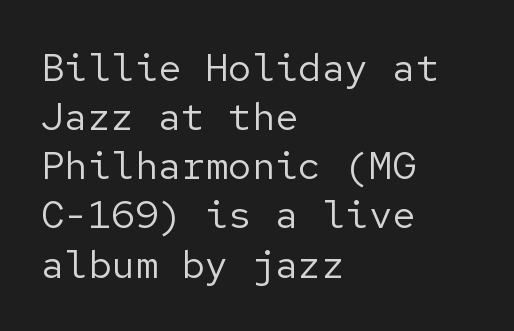
Upright lettering throughout. Quick note: interline space is typical. No chunkiness to these letters — they're not bold. You can tell from the bare stems that sans-serif type was used.
